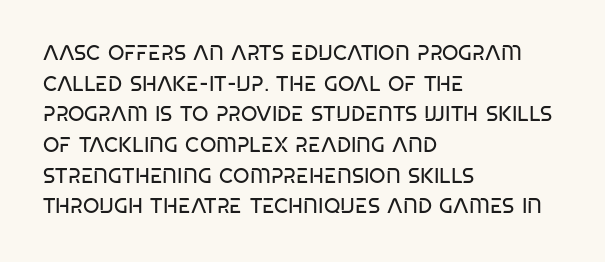
Q: Is the text bold? A: No.
Q: Is the text italic (slanted)? A: No, it is upright.
Q: Is the text underlined? A: No.
Q: How is the paragraph aligned? A: Left-aligned.
Q: Is the spacing between letters normal or unusually wide? A: Normal.
Q: Is the spacing between lines tight, normal or loose? A: Normal.
